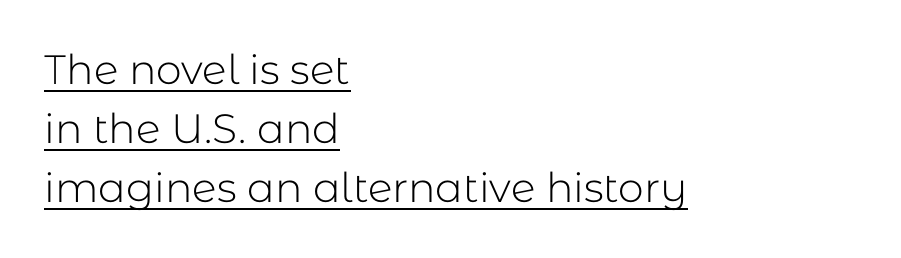
The image shows 41 px light sans-serif type, upright; set left-aligned, normal line spacing (1.44x), normal letter spacing, underlined; low stroke contrast and a medium x-height.
